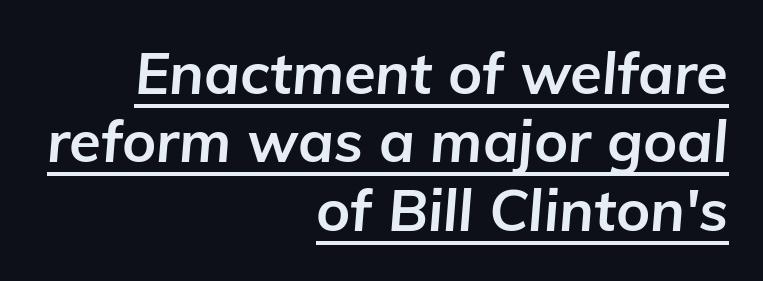
The image shows 58 px bold type, italic (leaning right); set right-aligned, line spacing 1.18x, normal letter spacing, underlined; low stroke contrast and a medium x-height.
